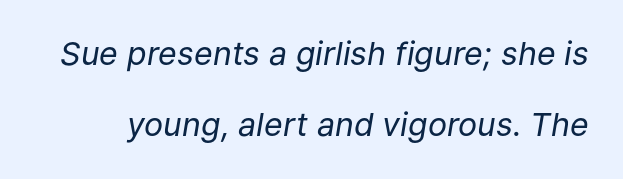
Q: Is the text bold? A: No.
Q: Is the text italic (slanted)? A: Yes, it leans right by about 9 degrees.
Q: Is the text underlined? A: No.
Q: Is the spacing between letters normal or unusually wide? A: Normal.
Q: Is the spacing between lines tight, normal or loose? A: Loose.
Q: Width (condensed, normal, or wide)? A: Normal.
Q: Stroke contrast? A: Low.
Q: x-height? A: Medium.
Q: Monospaced? A: No.
